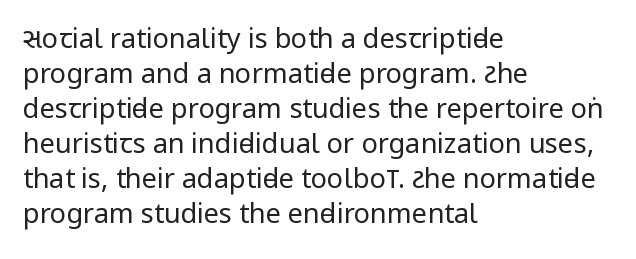
Q: Is the text bold? A: No.
Q: Is the text italic (slanted)? A: No, it is upright.
Q: Is the text underlined? A: No.
Q: How is the paragraph aligned? A: Left-aligned.
Q: Is the spacing between letters normal or unusually wide? A: Normal.
Q: Is the spacing between lines tight, normal or loose? A: Normal.
